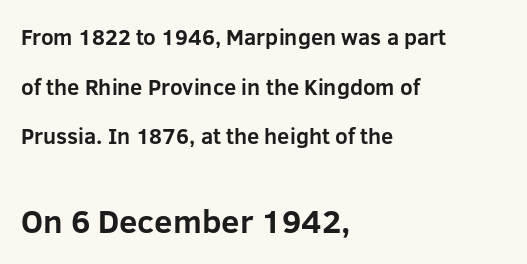
The image shows 33 px bold sans-serif type, upright; set left-aligned, loose line spacing (2.26x), normal letter spacing, not underlined; the second (bottom) block is 1.5x larger; low stroke contrast and a medium x-height.
